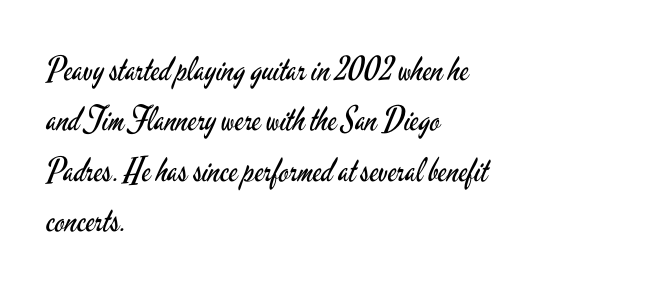
The image shows 33 px regular-weight, condensed sans-serif type; set left-aligned, normal line spacing (1.53x), normal letter spacing, not underlined; low stroke contrast and a small x-height.
